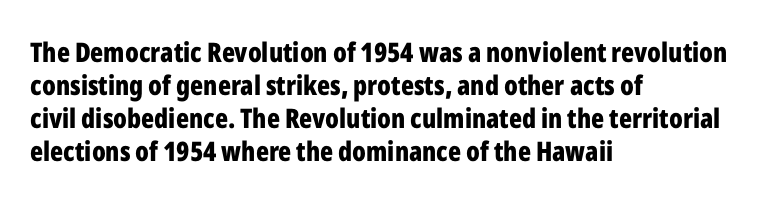
The image shows 27 px bold type, upright; set left-aligned, line spacing 1.22x, normal letter spacing, not underlined.
